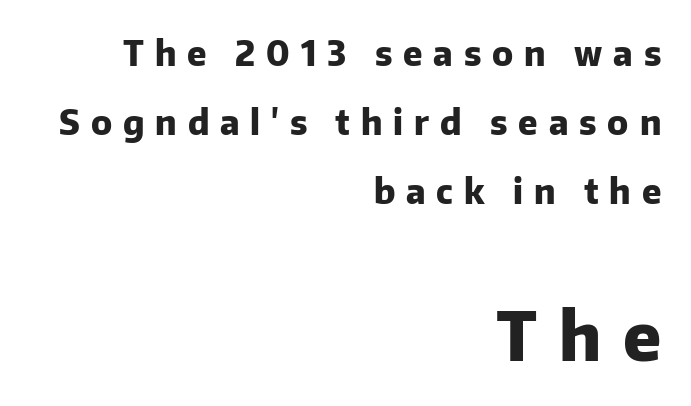
The image shows 67 px heavy sans-serif type, upright; set right-aligned, loose line spacing (2.03x), unusually wide letter spacing (+0.32 em), not underlined; the second (bottom) block is 1.97x larger; low stroke contrast and a medium x-height.
